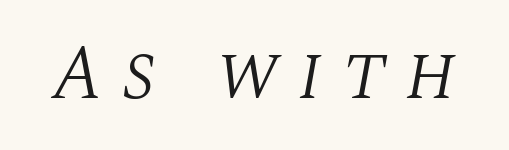
{"serif": "yes", "italic": "yes", "lean": "right", "slant_degrees": 10, "bold": "no", "weight": "light", "width": "normal", "stroke_contrast": "medium", "x_height": "large", "monospaced": "no", "underline": "no", "letter_spacing": "wide", "letter_spacing_em": 0.26, "glyph_px": 77}
